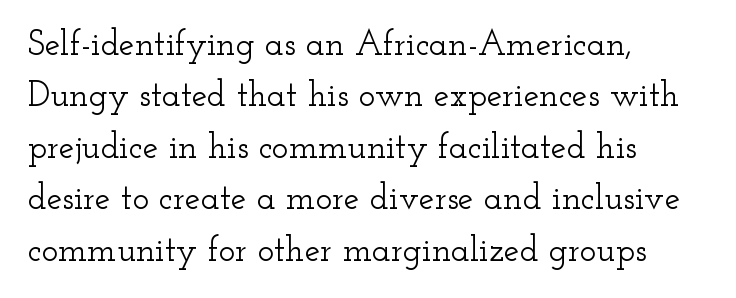
{"serif": "yes", "italic": "no", "width": "wide", "stroke_contrast": "low", "x_height": "small", "monospaced": "no", "underline": "no", "align": "left", "line_spacing": "normal", "line_spacing_ratio": 1.47, "letter_spacing": "normal", "letter_spacing_em": 0.0, "glyph_px": 35}
